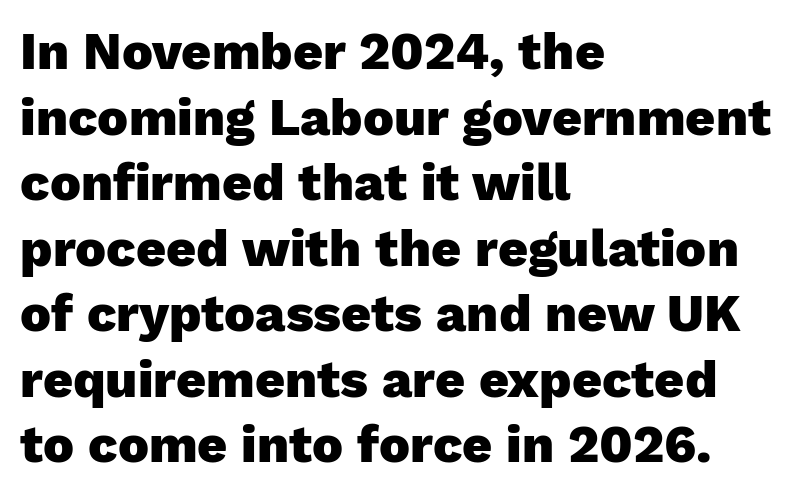
The image shows 52 px heavy sans-serif type, upright; set left-aligned, normal line spacing (1.26x), normal letter spacing, not underlined; low stroke contrast and a medium x-height.
